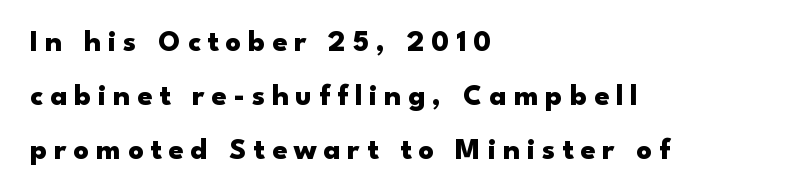
{"serif": "no", "italic": "no", "bold": "yes", "weight": "heavy", "width": "wide", "stroke_contrast": "low", "x_height": "small", "monospaced": "no", "underline": "no", "align": "left", "line_spacing_ratio": 1.8, "letter_spacing": "wide", "letter_spacing_em": 0.23, "glyph_px": 30}
